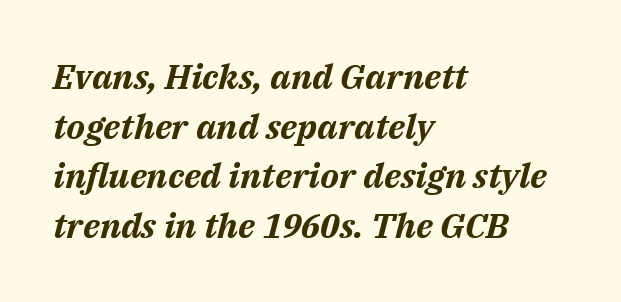
The image shows 35 px bold type, italic (leaning right); set left-aligned, normal line spacing (1.42x), normal letter spacing, not underlined; medium stroke contrast and a medium x-height.
